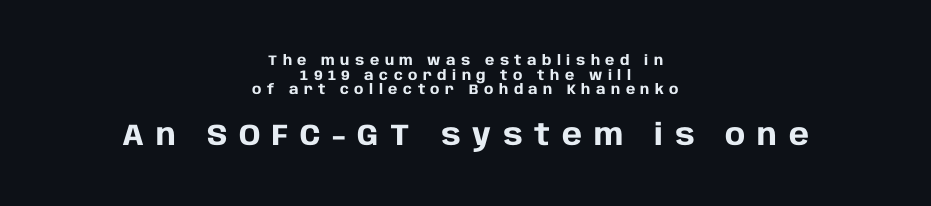
{"serif": "no", "italic": "no", "bold": "yes", "weight": "heavy", "width": "normal", "stroke_contrast": "low", "x_height": "large", "monospaced": "no", "underline": "no", "align": "center", "line_spacing": "tight", "line_spacing_ratio": 1.04, "letter_spacing": "wide", "letter_spacing_em": 0.39, "larger_block": "second", "size_ratio": 2.14, "glyph_px": 30}
